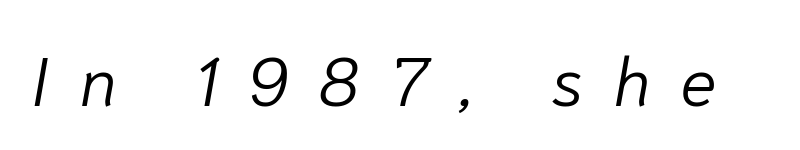
The image shows 68 px light type, italic (leaning right); set unusually wide letter spacing (+0.44 em), not underlined; low stroke contrast and a medium x-height.
